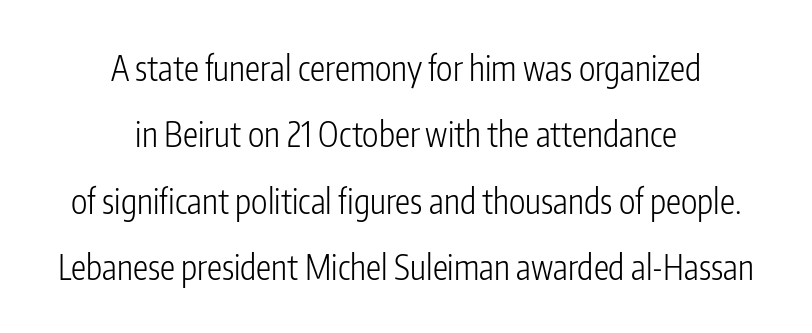
Q: Is the text bold? A: No.
Q: Is the text italic (slanted)? A: No, it is upright.
Q: Is the typeface a serif or a sans-serif typeface? A: Sans-serif.
Q: Is the text underlined? A: No.
Q: How is the paragraph aligned? A: Centered.
Q: Is the spacing between letters normal or unusually wide? A: Normal.
Q: Is the spacing between lines tight, normal or loose? A: Loose.
Q: Width (condensed, normal, or wide)? A: Condensed.
Q: Stroke contrast? A: Low.
Q: x-height? A: Medium.
Q: Monospaced? A: No.
